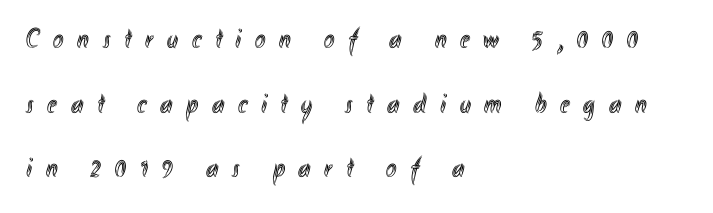
The image shows 28 px condensed type; set left-aligned, loose line spacing (2.31x), unusually wide letter spacing (+0.49 em), not underlined; a small x-height.
